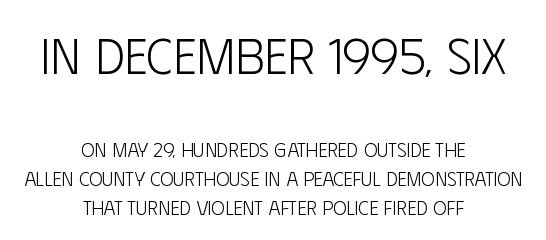
Q: Is the text bold? A: No.
Q: Is the text italic (slanted)? A: No, it is upright.
Q: Is the typeface a serif or a sans-serif typeface? A: Sans-serif.
Q: Is the text underlined? A: No.
Q: How is the paragraph aligned? A: Centered.
Q: Is the spacing between letters normal or unusually wide? A: Normal.
Q: Is the spacing between lines tight, normal or loose? A: Normal.
Q: Which block of text is set in a larger size, the first (top) or the second (bottom)? A: The first (top) one.
Q: Width (condensed, normal, or wide)? A: Condensed.
Q: Stroke contrast? A: Low.
Q: x-height? A: Large.
Q: Monospaced? A: No.
